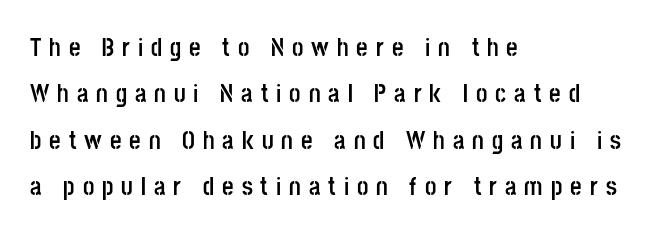
The rendering anchors every line to the left-hand side. Is the type bold? Yes — the strokes are clearly thick and heavy. Someone cranked the tracking dial way up on this one. The specimen reads as upright at a glance. Descender tails drop into unmarked territory.
